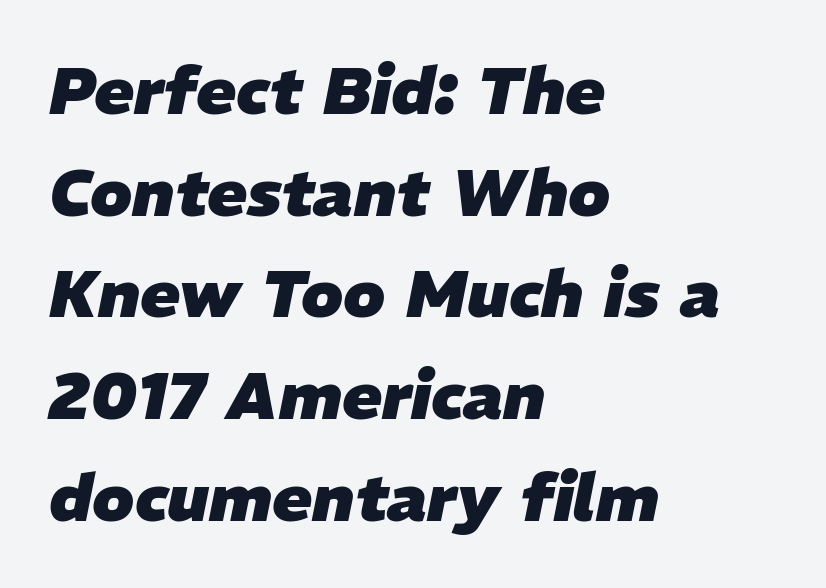
This rendering leaves character spacing at its baseline value. The words here are not underlined. These lines were composed using italics. Character widths vary here, with narrow letters taking less room than wide ones. On the weight axis this lands at bold, roughly 700.
